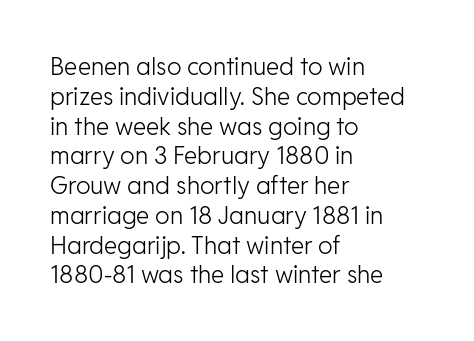
{"italic": "no", "bold": "no", "underline": "no", "align": "left", "line_spacing_ratio": 1.24, "letter_spacing": "normal", "letter_spacing_em": 0.0, "glyph_px": 24}
